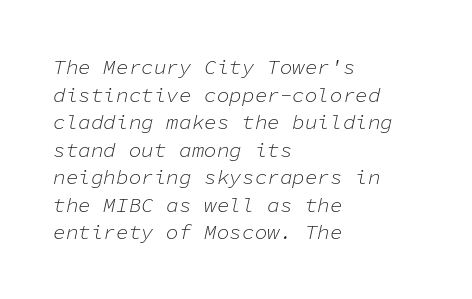
This rendering leaves character spacing at its baseline value. Glance below the letters and you will spot only blank space. Each line starts at the same left margin while the right side varies. Ink coverage per letter is moderate at most.
